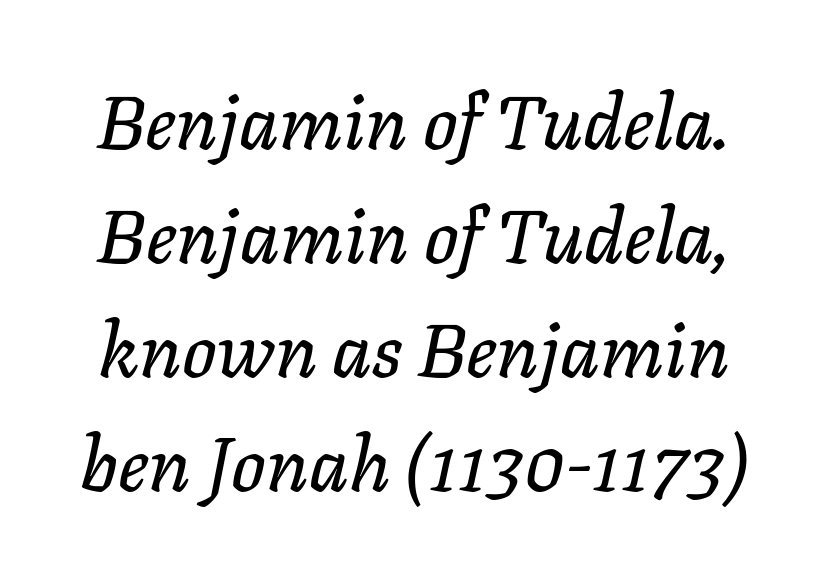
{"italic": "yes", "lean": "right", "slant_degrees": 11, "width": "normal", "stroke_contrast": "low", "x_height": "medium", "monospaced": "no", "underline": "no", "line_spacing": "normal", "line_spacing_ratio": 1.5, "letter_spacing": "normal", "letter_spacing_em": 0.0, "glyph_px": 76}
